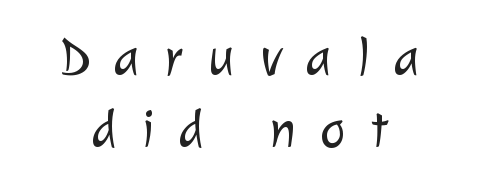
The image shows 54 px light sans-serif type; set centered, normal line spacing (1.34x), unusually wide letter spacing (+0.46 em), not underlined; low stroke contrast and a medium x-height.
